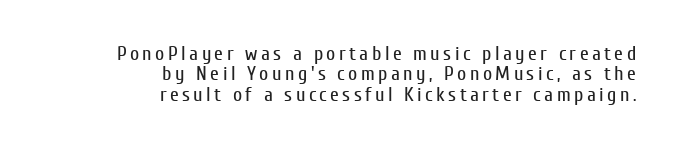
If you drew a ruler down the right edge, every line would touch it. The letters stand straight up with perfectly vertical stems. Stem width sits at or under what a default text font uses. The passage shown is not underscored anywhere. Reading down the column, the eye jumps only a short way to each next line.
